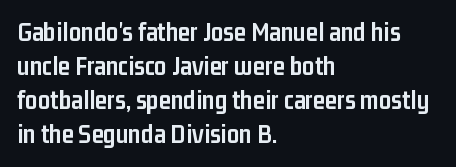
Does the weight exceed regular? Yes, all the way to bold. Short note: letters normally spaced. The space beneath each line is pristine and unruled. The typesetter chose a ragged-right arrangement here. Posture: vertical. The passage shown stacks its lines at a standard gap.
